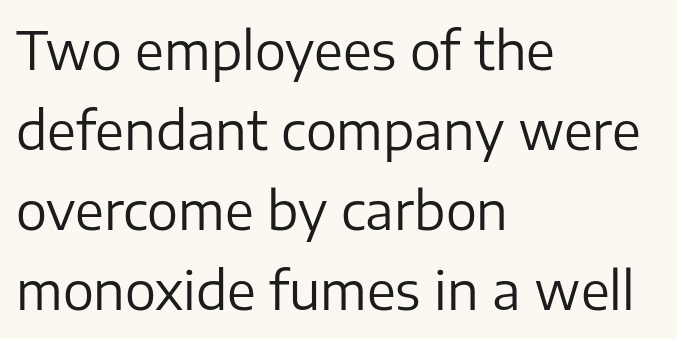
Q: Is the text bold? A: No.
Q: Is the text italic (slanted)? A: No, it is upright.
Q: Is the typeface a serif or a sans-serif typeface? A: Sans-serif.
Q: Is the text underlined? A: No.
Q: How is the paragraph aligned? A: Left-aligned.
Q: Is the spacing between letters normal or unusually wide? A: Normal.
Q: Is the spacing between lines tight, normal or loose? A: Normal.
Q: Width (condensed, normal, or wide)? A: Normal.
Q: Stroke contrast? A: Low.
Q: x-height? A: Medium.
Q: Monospaced? A: No.
